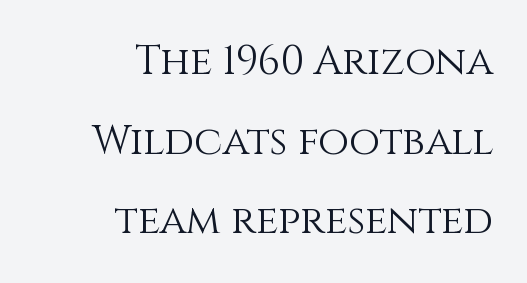
Q: Is the text bold? A: No.
Q: Is the text italic (slanted)? A: No, it is upright.
Q: Is the text underlined? A: No.
Q: How is the paragraph aligned? A: Right-aligned.
Q: Is the spacing between letters normal or unusually wide? A: Normal.
Q: Is the spacing between lines tight, normal or loose? A: Loose.
Q: Width (condensed, normal, or wide)? A: Normal.
Q: Stroke contrast? A: Medium.
Q: x-height? A: Large.
Q: Monospaced? A: No.
